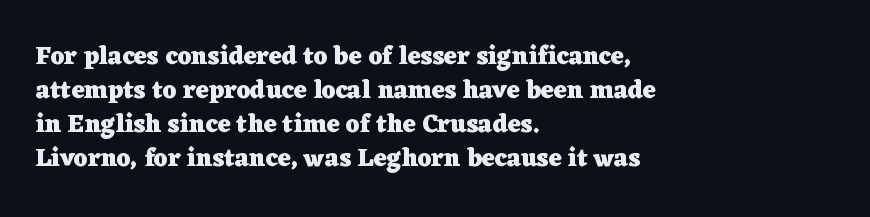
The image shows 25 px bold type, upright; set left-aligned, normal line spacing (1.36x), normal letter spacing, not underlined.
